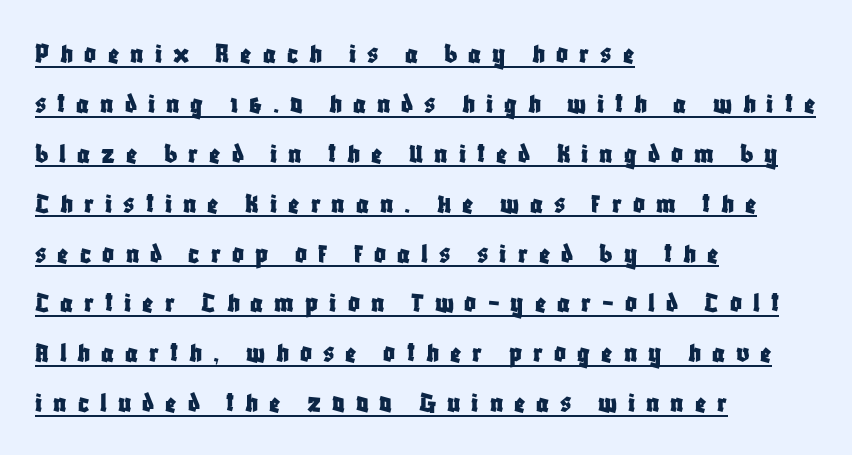
The image shows 29 px condensed sans-serif type, upright; set left-aligned, line spacing 1.72x, unusually wide letter spacing (+0.38 em), underlined; low stroke contrast and a large x-height.
